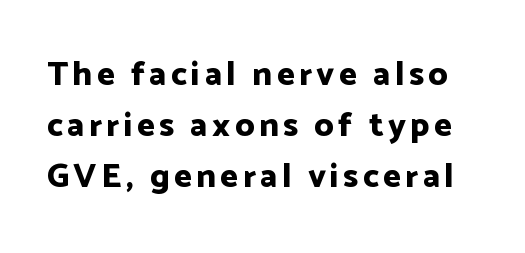
The image shows 34 px bold sans-serif type, upright; set normal line spacing (1.5x), not underlined; low stroke contrast and a medium x-height.
